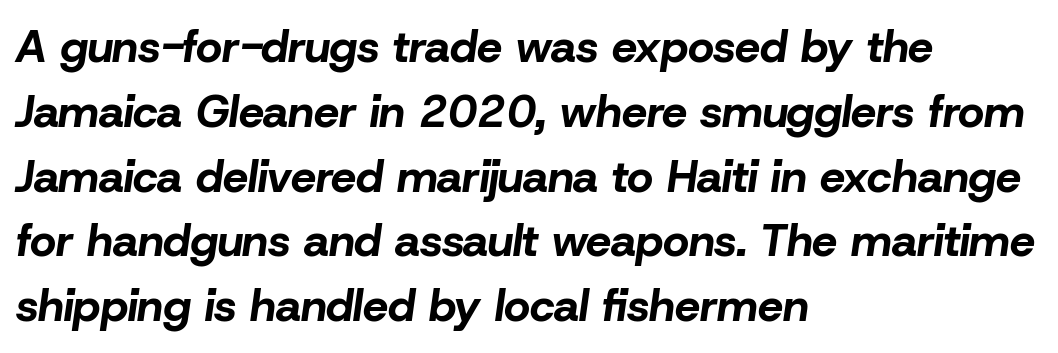
The image shows 45 px bold type, italic (leaning right); set left-aligned, normal line spacing (1.44x), normal letter spacing, not underlined; low stroke contrast and a medium x-height.
